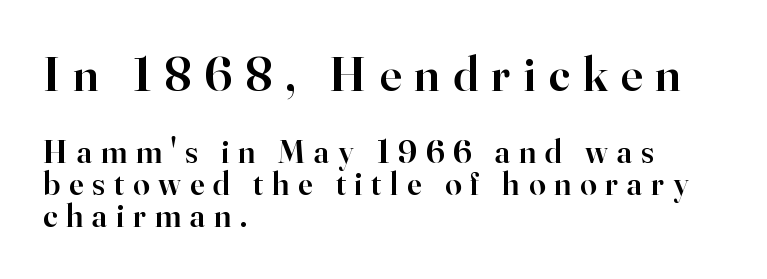
The rendering anchors every line to the left-hand side. These two chunks differ in scale, with the top chunk taking the larger measure. To sum up the face: it has serifs. Firm but not heavy-handed strokes: this text is semibold. Note the varied advance widths — an 'i' is clearly narrower than an 'm'. The type sits square on the baseline with zero lean.
